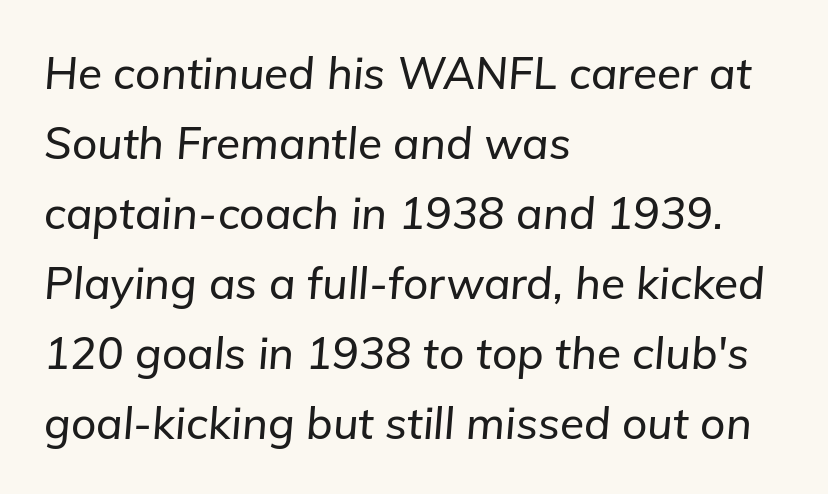
{"italic": "yes", "lean": "right", "slant_degrees": 5, "width": "normal", "stroke_contrast": "low", "x_height": "medium", "monospaced": "no", "underline": "no", "align": "left", "line_spacing": "normal", "line_spacing_ratio": 1.59, "letter_spacing": "normal", "letter_spacing_em": 0.0, "glyph_px": 44}
